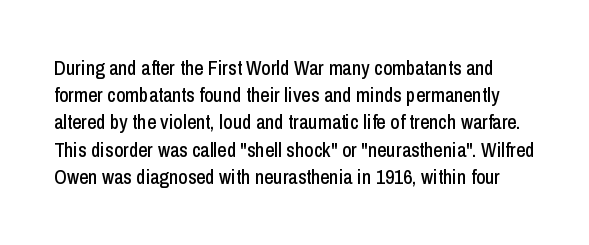
The image shows 20 px text type, upright; set normal line spacing (1.36x), normal letter spacing, not underlined.
